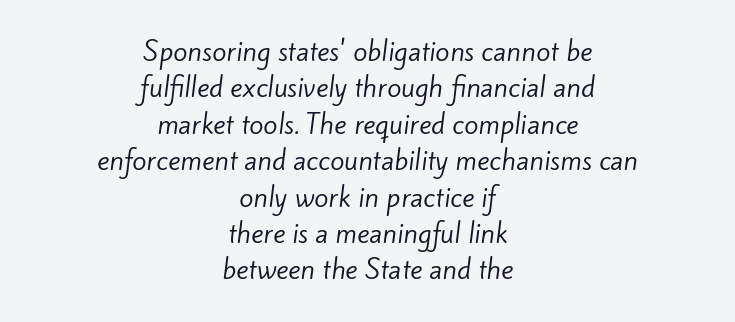
Where is the straight margin? There isn't one; the lines are centered. Tracking value appears to be zero — textbook default spacing. Summary of weight: not heavy and not bold. The passage shown stacks its lines at a standard gap. Has an underline been added? It has not.
